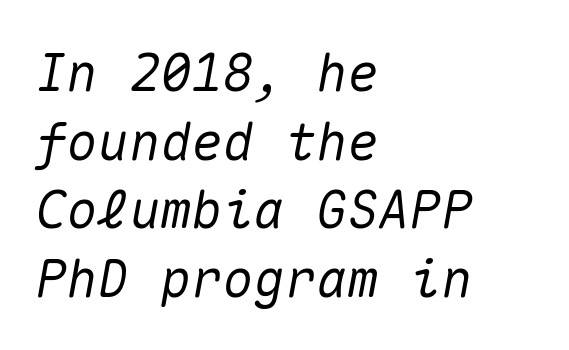
{"italic": "yes", "lean": "right", "slant_degrees": 10, "width": "normal", "stroke_contrast": "medium", "x_height": "medium", "monospaced": "yes", "underline": "no", "align": "left", "line_spacing": "normal", "line_spacing_ratio": 1.32, "letter_spacing": "normal", "letter_spacing_em": 0.0, "glyph_px": 52}
